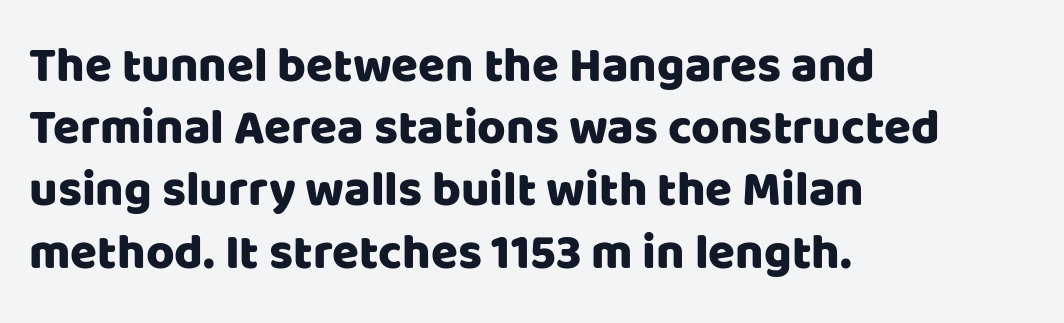
The image shows 49 px sans-serif type, upright; set left-aligned, normal line spacing (1.27x), normal letter spacing, not underlined; low stroke contrast and a large x-height.
